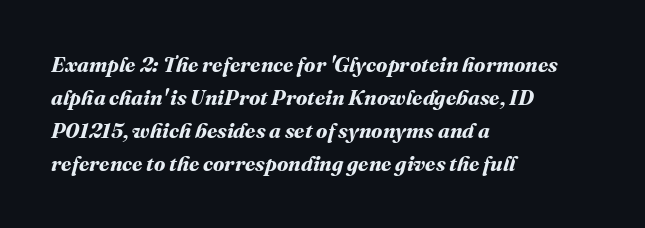
{"bold": "yes", "underline": "no", "align": "left", "line_spacing": "normal", "line_spacing_ratio": 1.57, "letter_spacing": "normal", "letter_spacing_em": 0.0, "glyph_px": 21}
